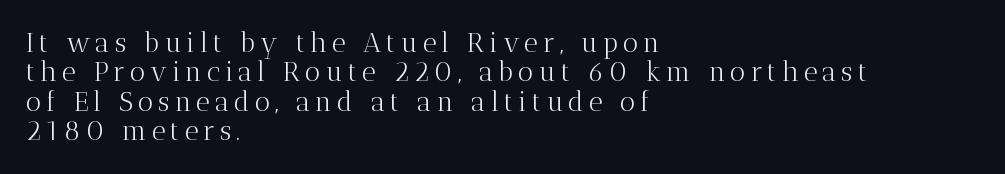
{"italic": "no", "bold": "no", "underline": "no", "align": "left", "line_spacing": "tight", "line_spacing_ratio": 1.09, "glyph_px": 27}
